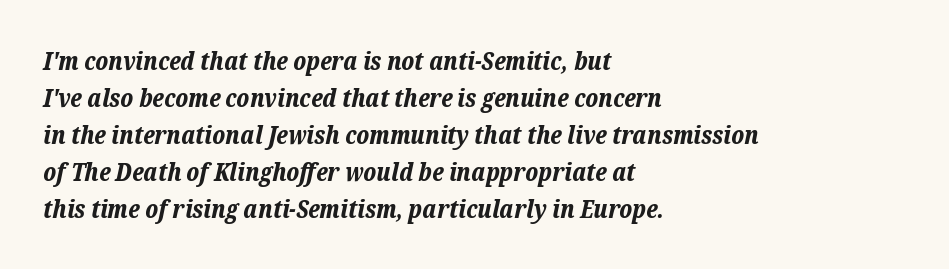
{"italic": "yes", "lean": "right", "slant_degrees": 12, "bold": "yes", "underline": "no", "align": "left", "line_spacing": "normal", "line_spacing_ratio": 1.48, "letter_spacing": "normal", "letter_spacing_em": 0.0, "glyph_px": 25}
